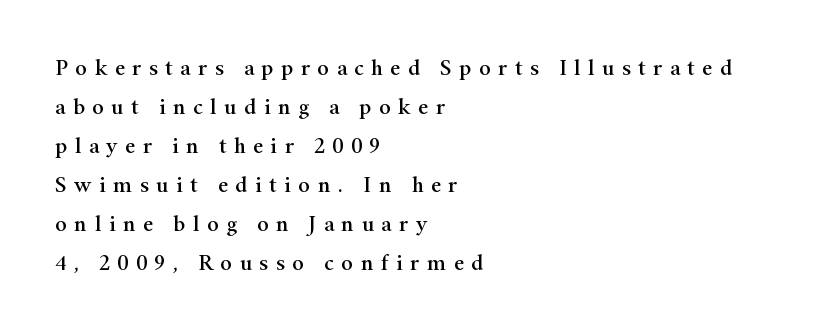
{"italic": "no", "underline": "no", "align": "left", "line_spacing_ratio": 1.77, "letter_spacing": "wide", "letter_spacing_em": 0.34, "glyph_px": 22}
